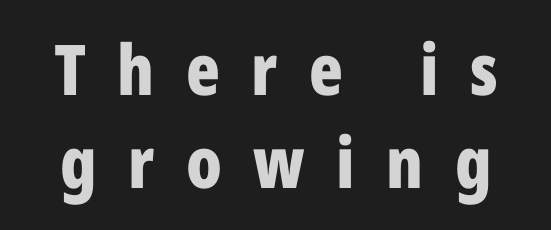
Q: Is the text bold? A: Yes.
Q: Is the text italic (slanted)? A: No, it is upright.
Q: Is the typeface a serif or a sans-serif typeface? A: Sans-serif.
Q: Is the text underlined? A: No.
Q: Is the spacing between letters normal or unusually wide? A: Unusually wide.
Q: Is the spacing between lines tight, normal or loose? A: Normal.
Q: Width (condensed, normal, or wide)? A: Condensed.
Q: Stroke contrast? A: Low.
Q: x-height? A: Medium.
Q: Monospaced? A: No.
